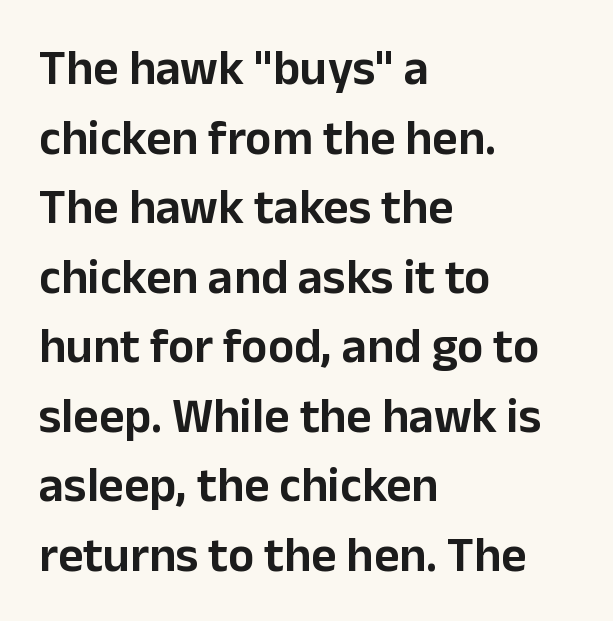
Tracking value appears to be zero — textbook default spacing. In terms of posture, this sample is upright. Think of a printed novel: that variable character pitch is what you see here. Examine the stroke ends and you'll find no serifs. Does the leading feel generous? No, just average. Clear beneath every line of the passage.
